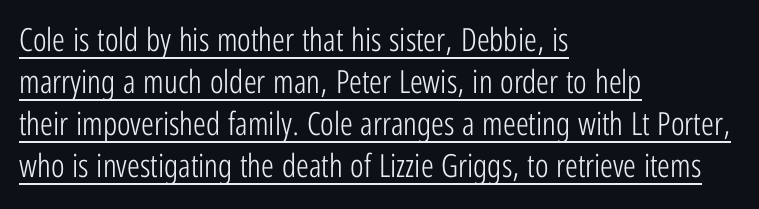
{"serif": "no", "italic": "no", "bold": "no", "weight": "light", "width": "condensed", "stroke_contrast": "low", "x_height": "medium", "monospaced": "no", "underline": "yes", "align": "left", "line_spacing": "normal", "line_spacing_ratio": 1.31, "letter_spacing": "normal", "letter_spacing_em": 0.0, "glyph_px": 32}
